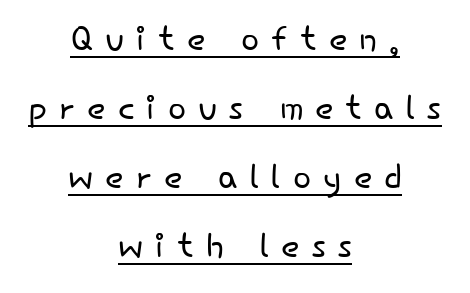
The image shows 48 px light sans-serif type, upright; set centered, normal line spacing (1.44x), unusually wide letter spacing (+0.25 em), underlined; low stroke contrast and a small x-height.
